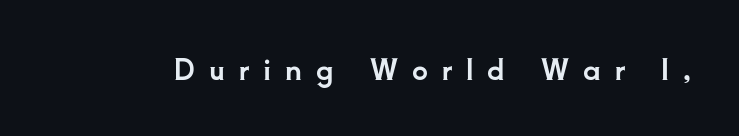
Q: Is the text italic (slanted)? A: No, it is upright.
Q: Is the typeface a serif or a sans-serif typeface? A: Serif.
Q: Is the text underlined? A: No.
Q: Is the spacing between letters normal or unusually wide? A: Unusually wide.
Q: Width (condensed, normal, or wide)? A: Normal.
Q: Stroke contrast? A: Low.
Q: x-height? A: Small.
Q: Monospaced? A: No.
